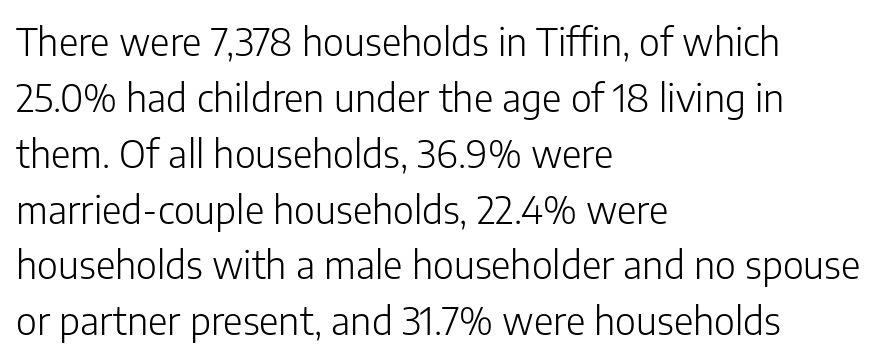
Q: Is the text bold? A: No.
Q: Is the text italic (slanted)? A: No, it is upright.
Q: Is the typeface a serif or a sans-serif typeface? A: Sans-serif.
Q: Is the text underlined? A: No.
Q: How is the paragraph aligned? A: Left-aligned.
Q: Is the spacing between letters normal or unusually wide? A: Normal.
Q: Is the spacing between lines tight, normal or loose? A: Normal.
Q: Width (condensed, normal, or wide)? A: Normal.
Q: Stroke contrast? A: Low.
Q: x-height? A: Medium.
Q: Monospaced? A: No.
